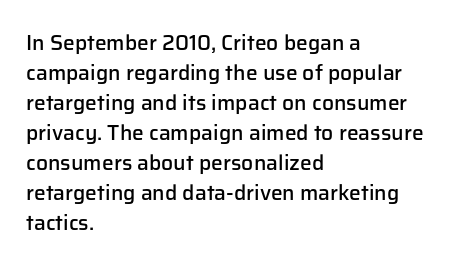
{"italic": "no", "bold": "semi", "underline": "no", "align": "left", "line_spacing": "normal", "line_spacing_ratio": 1.43, "letter_spacing": "normal", "letter_spacing_em": 0.0, "glyph_px": 21}
